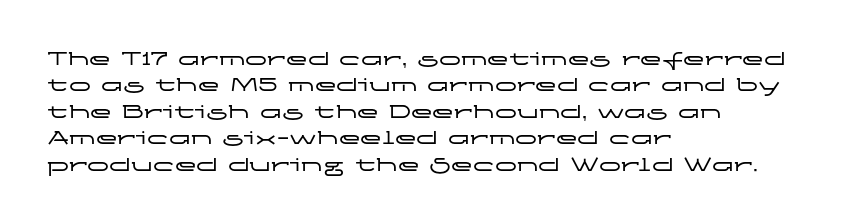
Q: Is the text italic (slanted)? A: No, it is upright.
Q: Is the text underlined? A: No.
Q: How is the paragraph aligned? A: Left-aligned.
Q: Is the spacing between letters normal or unusually wide? A: Normal.
